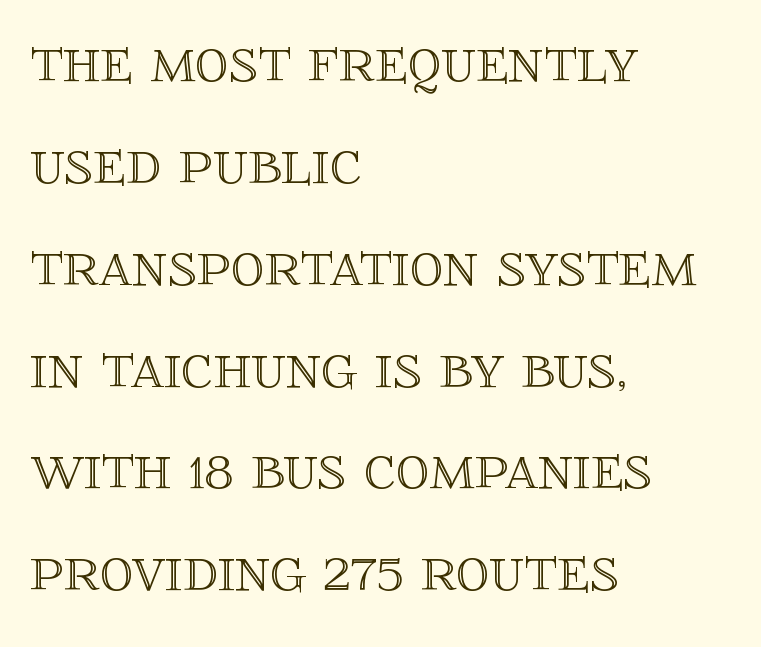
The line texture is even and compact thanks to regular tracking. Descenders hang freely into open space. Line beginnings align vertically; line endings do not. Italic? Not at all — the glyphs are vertical.
